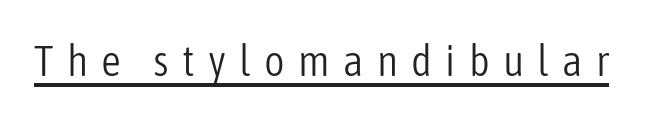
Q: Is the text bold? A: No.
Q: Is the text italic (slanted)? A: No, it is upright.
Q: Is the typeface a serif or a sans-serif typeface? A: Sans-serif.
Q: Is the text underlined? A: Yes.
Q: Is the spacing between letters normal or unusually wide? A: Unusually wide.
Q: Width (condensed, normal, or wide)? A: Condensed.
Q: Stroke contrast? A: Low.
Q: x-height? A: Medium.
Q: Monospaced? A: No.
